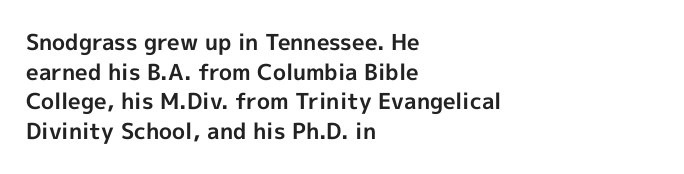
The image shows 22 px bold type, upright; set left-aligned, normal line spacing (1.35x), normal letter spacing, not underlined.
